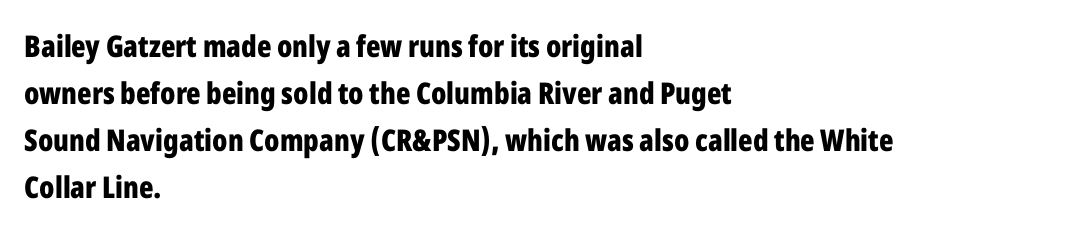
Q: Is the text bold? A: Yes.
Q: Is the text italic (slanted)? A: No, it is upright.
Q: Is the typeface a serif or a sans-serif typeface? A: Sans-serif.
Q: Is the text underlined? A: No.
Q: How is the paragraph aligned? A: Left-aligned.
Q: Is the spacing between letters normal or unusually wide? A: Normal.
Q: Is the spacing between lines tight, normal or loose? A: Normal.
Q: Width (condensed, normal, or wide)? A: Condensed.
Q: Stroke contrast? A: Low.
Q: x-height? A: Medium.
Q: Monospaced? A: No.
